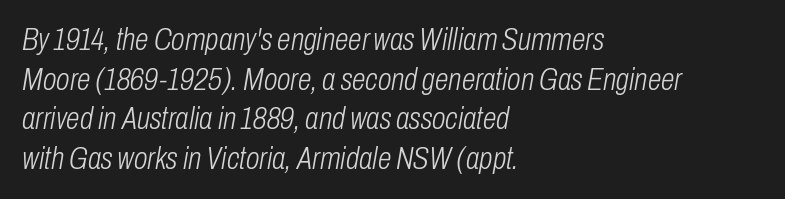
The leading is moderate, giving the passage an even texture. The rendering anchors every line to the left-hand side. Think of a printed novel: that variable character pitch is what you see here. These lines were composed using italics. The face used here is rendered with its standard letterfit. Unbolded letterforms with no extra heft.
